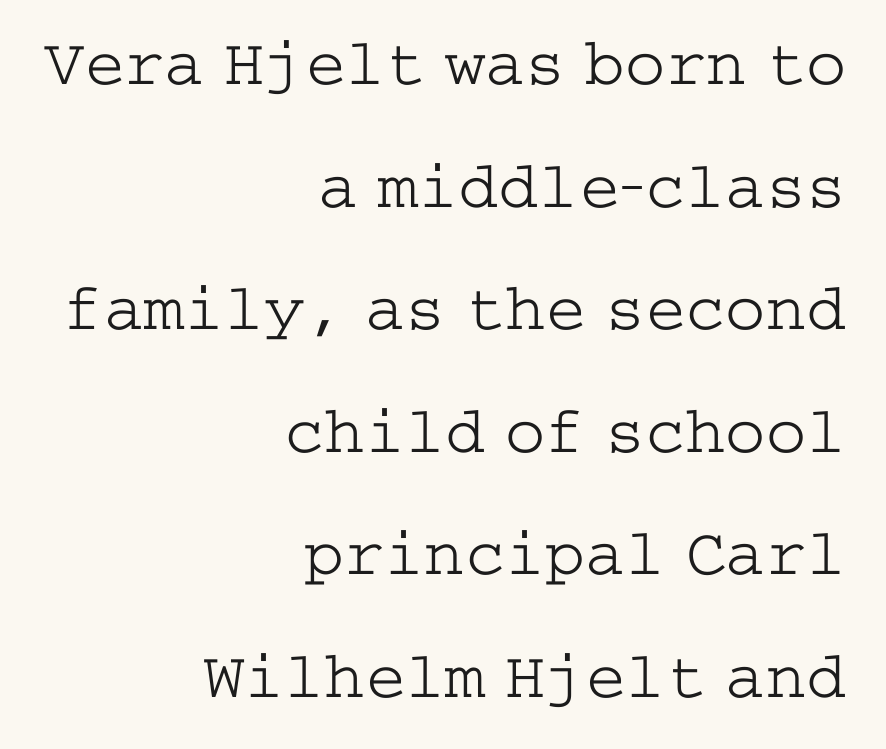
The letters sit at their default tracking, neither squeezed nor spread. Alignment: flush right. Letters have the restrained weight of plain body copy at most. The area under the type is left untouched.
